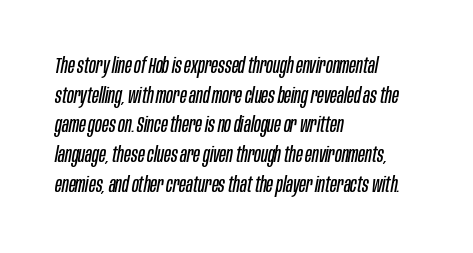
The image shows 22 px text type, italic (leaning right); set left-aligned, normal line spacing (1.35x), normal letter spacing, not underlined.
